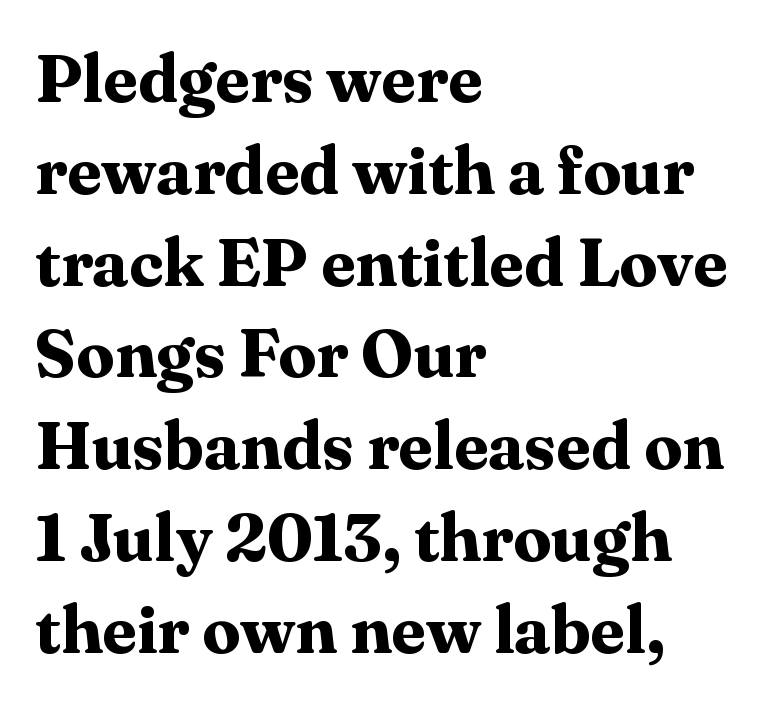
{"serif": "yes", "italic": "no", "bold": "yes", "weight": "bold", "width": "normal", "stroke_contrast": "medium", "x_height": "medium", "monospaced": "no", "underline": "no", "align": "left", "line_spacing": "normal", "line_spacing_ratio": 1.35, "letter_spacing": "normal", "letter_spacing_em": 0.0, "glyph_px": 68}
